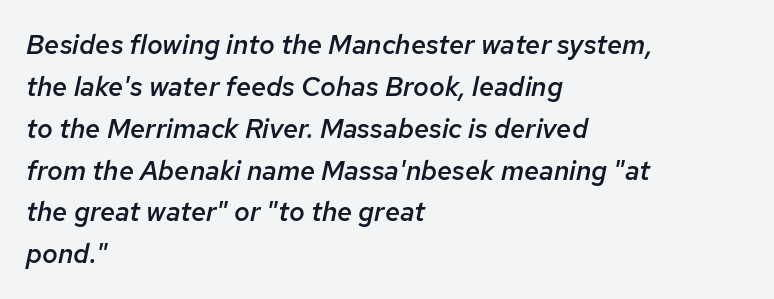
The image shows 27 px text type, italic (leaning right); set left-aligned, normal line spacing (1.55x), normal letter spacing, not underlined.
